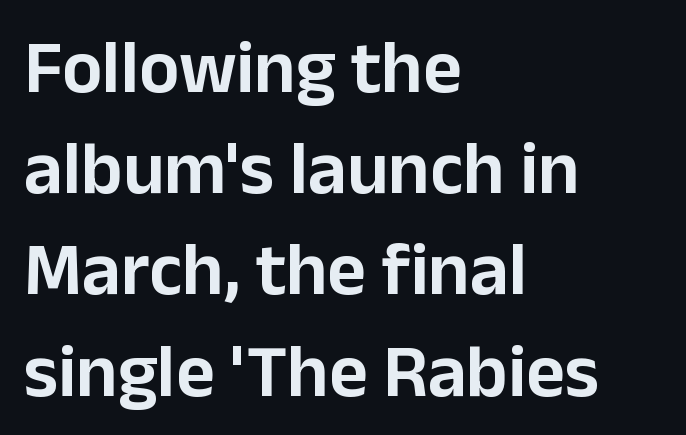
{"serif": "no", "italic": "no", "width": "normal", "stroke_contrast": "low", "x_height": "medium", "monospaced": "no", "underline": "no", "align": "left", "line_spacing": "normal", "line_spacing_ratio": 1.35, "letter_spacing": "normal", "letter_spacing_em": 0.0, "glyph_px": 75}
